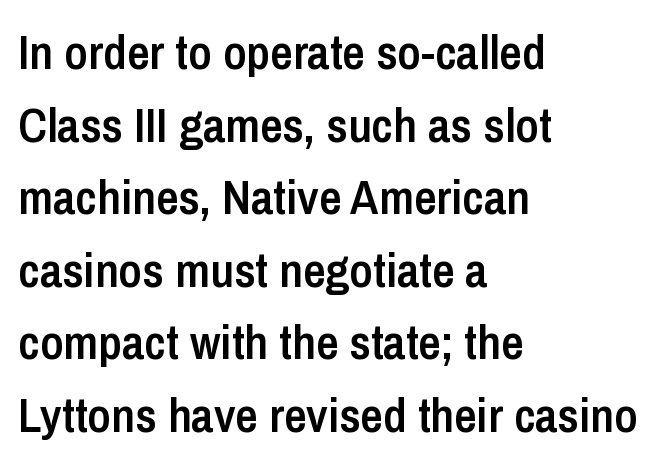
Q: Is the text bold? A: Semi-bold.
Q: Is the text italic (slanted)? A: No, it is upright.
Q: Is the typeface a serif or a sans-serif typeface? A: Sans-serif.
Q: Is the text underlined? A: No.
Q: How is the paragraph aligned? A: Left-aligned.
Q: Is the spacing between letters normal or unusually wide? A: Normal.
Q: Is the spacing between lines tight, normal or loose? A: Normal.
Q: Width (condensed, normal, or wide)? A: Condensed.
Q: Stroke contrast? A: Low.
Q: x-height? A: Medium.
Q: Monospaced? A: No.
